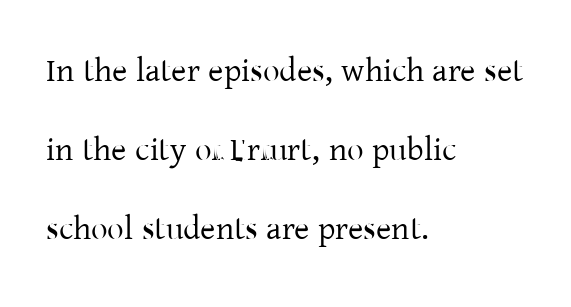
Words appear dense and cohesive because spacing is normal. It's the straight-up-and-down kind of type. Glance below the letters and you will spot only blank space. Weight: regular or lighter. Leftover space on each line is placed entirely after the last word. You could fit nearly another row in the gap between these rows.
